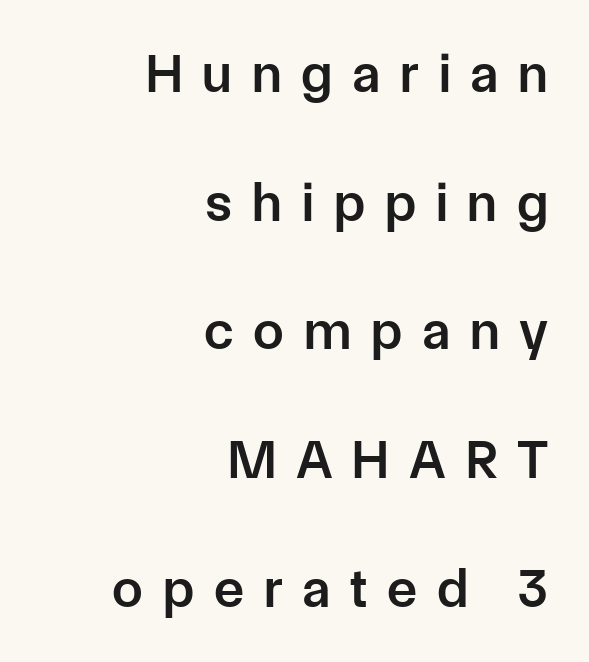
Nope, no serifs anywhere on these letters. Does the copy run flush right? Yes — the right margin is perfectly even. Anything drawn beneath the words? Only blank space. The letters advance in unequal steps, a hallmark of proportional type.
